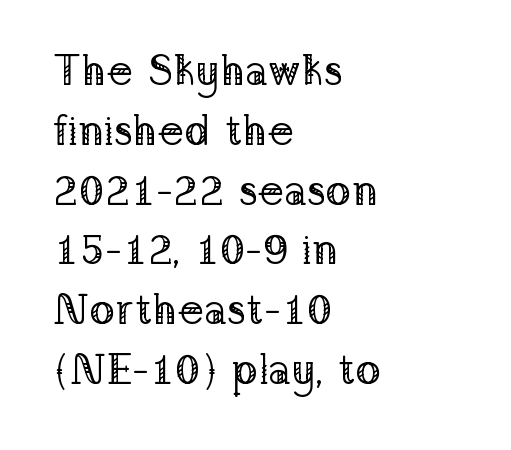
Whoever set this chose a conventional vertical rhythm. You could not count columns in this text — the font is proportionally spaced. This rendering uses left alignment, leaving the right contour irregular. Every stem runs plumb, perpendicular to the baseline. Spacing between characters is what you'd get straight out of the box.
